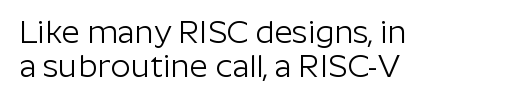
The face used here is proportionally spaced, like ordinary book or web type. The gaps between neighbouring characters are ordinary and unremarkable. The lettering stays uniformly vertical, giving the passage a roman look. Short and long lines alike share a common starting point at left. This rendering employs a face without finishing strokes, i.e., a sans-serif. Each stroke keeps to a modest, everyday thickness or less.
